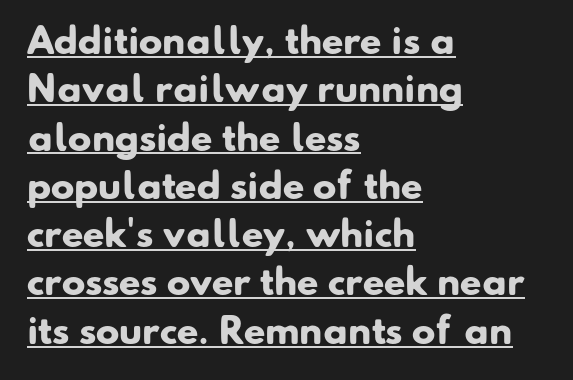
Casual observation: everything's shoved over to the left. Caption: standard tracking, unaltered. Looks like regular typesetting: each glyph gets only the width it needs. Typographic density is high because the face is bold. In terms of letterform style, serifs are entirely absent.
